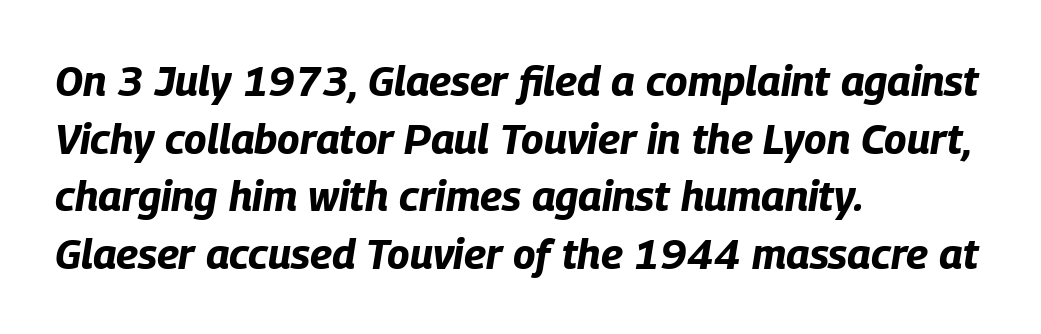
Regarding leading, the lines here are spaced in the standard way. Beneath every word, the page is bare. Proportional: the letters do not fall into vertical columns. Honestly, the letter spacing is just normal — you wouldn't notice it. As a designer I'd log this as weight 700, bold.
